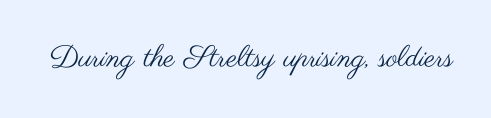
The image shows 30 px regular-weight, wide sans-serif type; set normal letter spacing, not underlined; medium stroke contrast and a small x-height.
